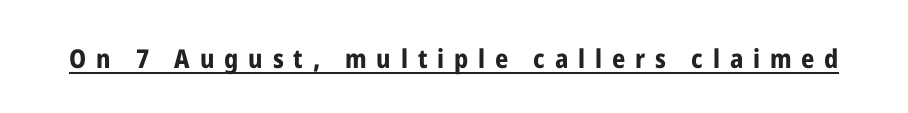
The sample's only ornament is a line tracing under the words. These lines have a slow, spaced-out rhythm from letter to letter. Every stem runs plumb, perpendicular to the baseline. Heavy-handed strokes throughout: this text is bold.
